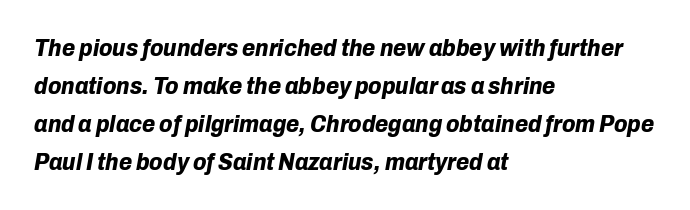
{"italic": "yes", "lean": "right", "slant_degrees": 10, "bold": "yes", "underline": "no", "align": "left", "line_spacing": "normal", "line_spacing_ratio": 1.58, "letter_spacing": "normal", "letter_spacing_em": 0.0, "glyph_px": 24}
